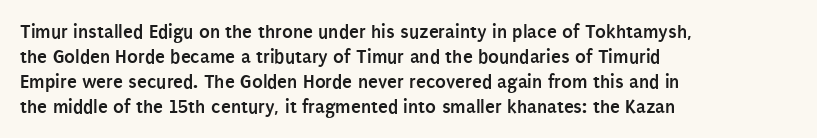
{"italic": "no", "bold": "yes", "underline": "no", "align": "left", "line_spacing": "normal", "line_spacing_ratio": 1.25, "letter_spacing": "normal", "letter_spacing_em": 0.0, "glyph_px": 20}
